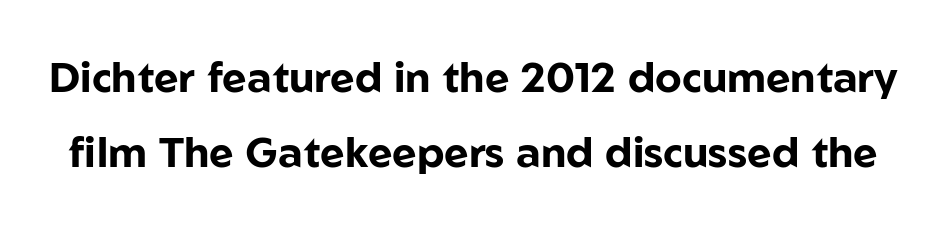
{"serif": "no", "italic": "no", "bold": "yes", "weight": "bold", "width": "normal", "stroke_contrast": "low", "x_height": "medium", "monospaced": "no", "underline": "no", "line_spacing_ratio": 1.78, "letter_spacing": "normal", "letter_spacing_em": 0.0, "glyph_px": 42}
